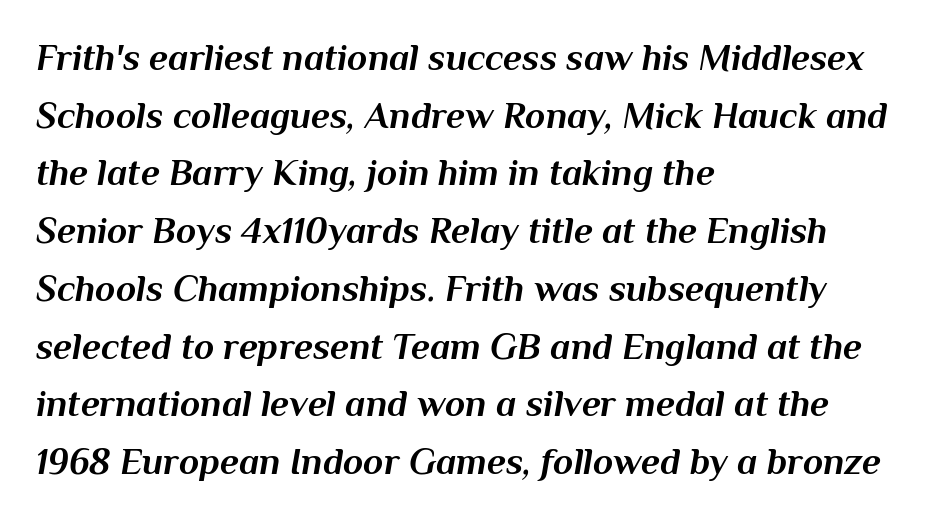
{"italic": "yes", "lean": "right", "slant_degrees": 10, "bold": "yes", "weight": "bold", "width": "normal", "stroke_contrast": "medium", "x_height": "medium", "monospaced": "no", "underline": "no", "align": "left", "line_spacing": "normal", "line_spacing_ratio": 1.56, "letter_spacing": "normal", "letter_spacing_em": 0.0, "glyph_px": 37}
